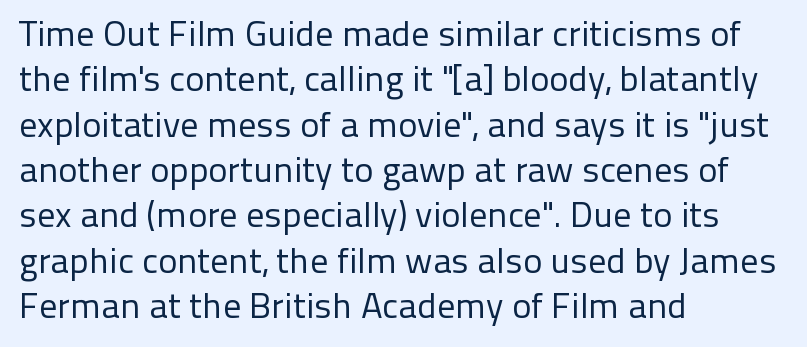
Q: Is the text bold? A: No.
Q: Is the text italic (slanted)? A: No, it is upright.
Q: Is the typeface a serif or a sans-serif typeface? A: Sans-serif.
Q: Is the text underlined? A: No.
Q: How is the paragraph aligned? A: Left-aligned.
Q: Is the spacing between letters normal or unusually wide? A: Normal.
Q: Is the spacing between lines tight, normal or loose? A: Normal.
Q: Width (condensed, normal, or wide)? A: Normal.
Q: Stroke contrast? A: Low.
Q: x-height? A: Medium.
Q: Monospaced? A: No.
